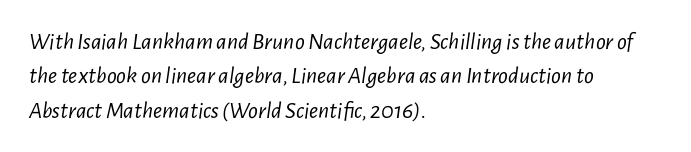
Q: Is the text bold? A: No.
Q: Is the text italic (slanted)? A: Yes, it leans right by about 7 degrees.
Q: Is the text underlined? A: No.
Q: How is the paragraph aligned? A: Left-aligned.
Q: Is the spacing between letters normal or unusually wide? A: Normal.
Q: Is the spacing between lines tight, normal or loose? A: Normal.
